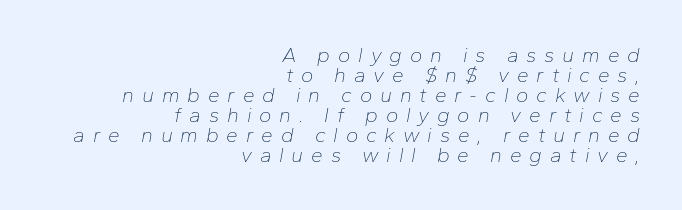
The image shows 21 px text type, italic (leaning right); set right-aligned, tight line spacing (0.95x), unusually wide letter spacing (+0.37 em), not underlined.
